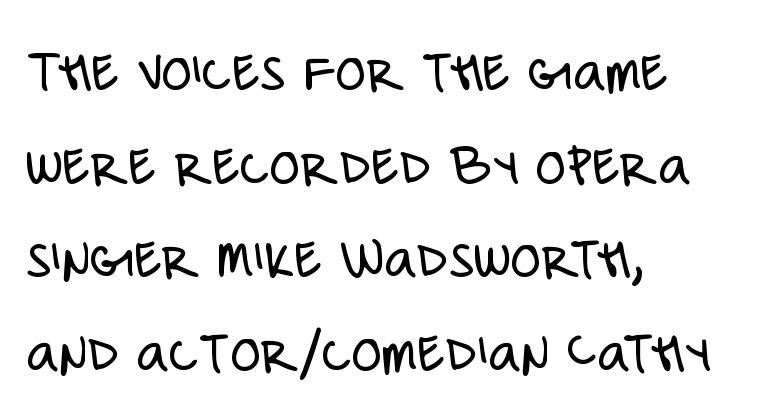
{"serif": "no", "italic": "no", "bold": "no", "weight": "light", "width": "condensed", "stroke_contrast": "low", "x_height": "large", "monospaced": "no", "underline": "no", "align": "left", "line_spacing": "normal", "line_spacing_ratio": 1.51, "letter_spacing": "normal", "letter_spacing_em": 0.0, "glyph_px": 62}
